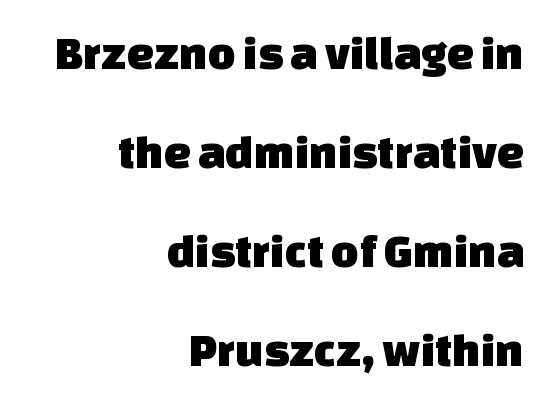
Spacing verdict: proportional, widths tailored to each character. Each new line begins a long way beneath the previous one. Nobody drew a line under any word here. A sans-serif font was chosen for this passage. Visually the block forms a straight wall on the right and a jagged coastline on the left. Caption: standard tracking, unaltered.
